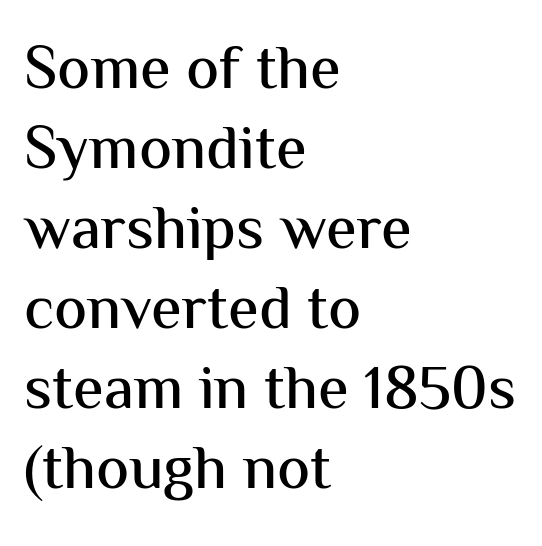
Q: Is the text italic (slanted)? A: No, it is upright.
Q: Is the typeface a serif or a sans-serif typeface? A: Sans-serif.
Q: Is the text underlined? A: No.
Q: How is the paragraph aligned? A: Left-aligned.
Q: Is the spacing between letters normal or unusually wide? A: Normal.
Q: Is the spacing between lines tight, normal or loose? A: Normal.
Q: Width (condensed, normal, or wide)? A: Normal.
Q: Stroke contrast? A: Medium.
Q: x-height? A: Medium.
Q: Monospaced? A: No.
